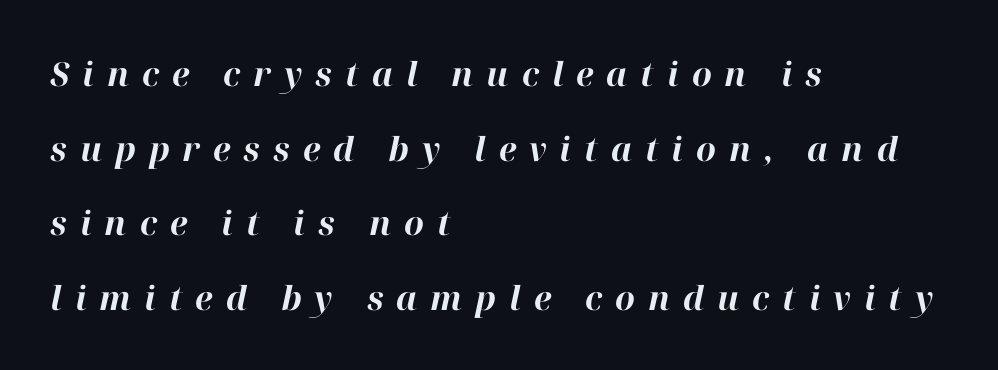
This rendering features lettering with no underline. Is the type slanted? Yes — the strokes lean at a clear angle. Does extra space separate the letters? Yes, quite a lot of it. Weight check: bold — yes, fully. Casual observation: everything's shoved over to the left.
